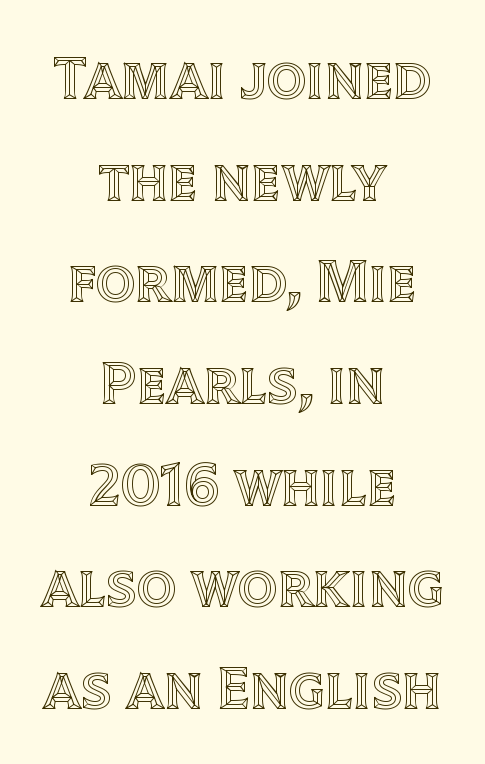
The image shows 62 px text type, upright; set centered, normal line spacing (1.64x), normal letter spacing, not underlined; a large x-height.
